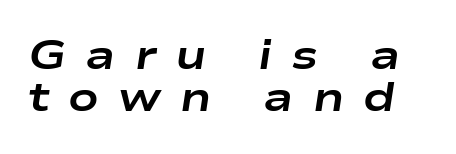
Q: Is the text bold? A: Yes.
Q: Is the text italic (slanted)? A: Yes, it leans right by about 9 degrees.
Q: Is the text underlined? A: No.
Q: Is the spacing between letters normal or unusually wide? A: Unusually wide.
Q: Is the spacing between lines tight, normal or loose? A: Tight.
Q: Width (condensed, normal, or wide)? A: Wide.
Q: Stroke contrast? A: Low.
Q: x-height? A: Medium.
Q: Monospaced? A: No.
